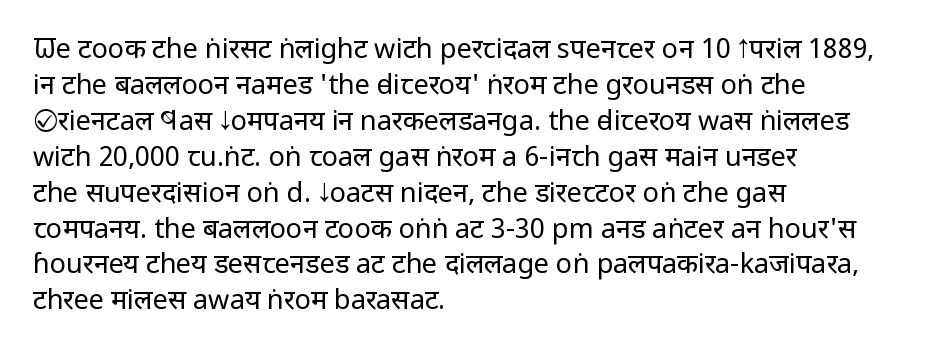
The image shows 27 px text type, upright; set left-aligned, normal line spacing (1.33x), normal letter spacing, not underlined.
